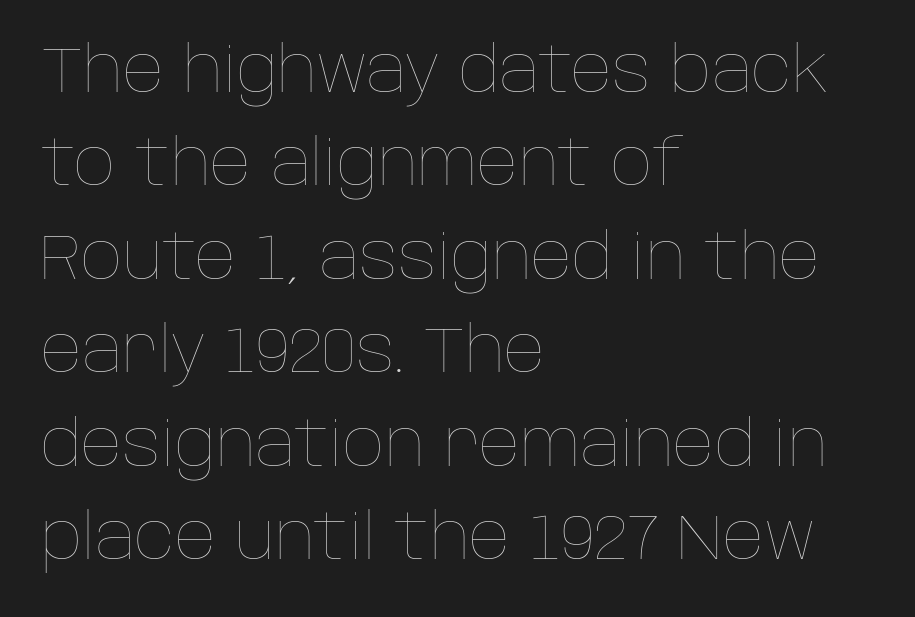
This sample keeps an unexceptional amount of space between lines. Underline: absent. Is there any slant? The stems are plumb. Each stroke keeps to a modest, everyday thickness or less. No extra tracking has been applied to these lines.
